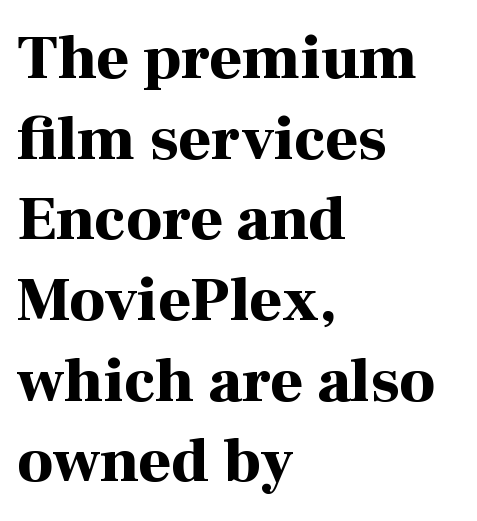
The image shows 63 px bold serif type, upright; set left-aligned, normal line spacing (1.28x), normal letter spacing, not underlined; high stroke contrast and a medium x-height.
